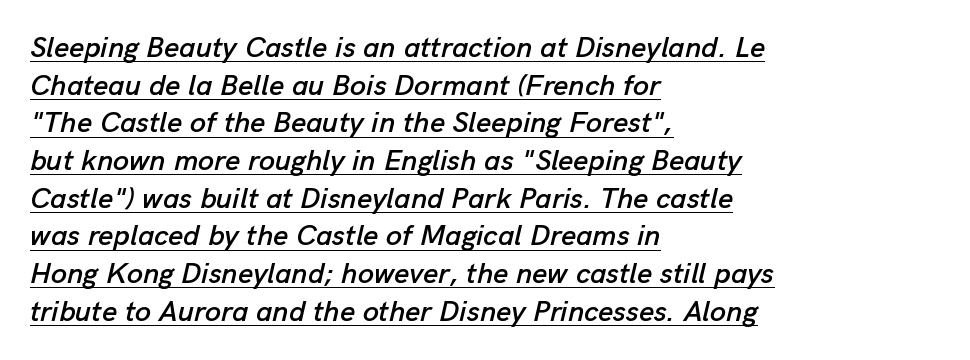
The image shows 29 px text type, italic (leaning right); set left-aligned, normal line spacing (1.3x), normal letter spacing, underlined; low stroke contrast and a medium x-height.
